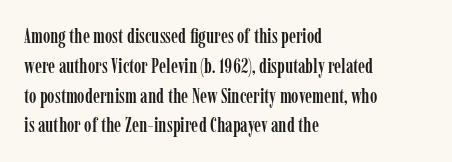
{"italic": "no", "underline": "no", "align": "left", "line_spacing": "normal", "line_spacing_ratio": 1.49, "letter_spacing": "normal", "letter_spacing_em": 0.0, "glyph_px": 20}
